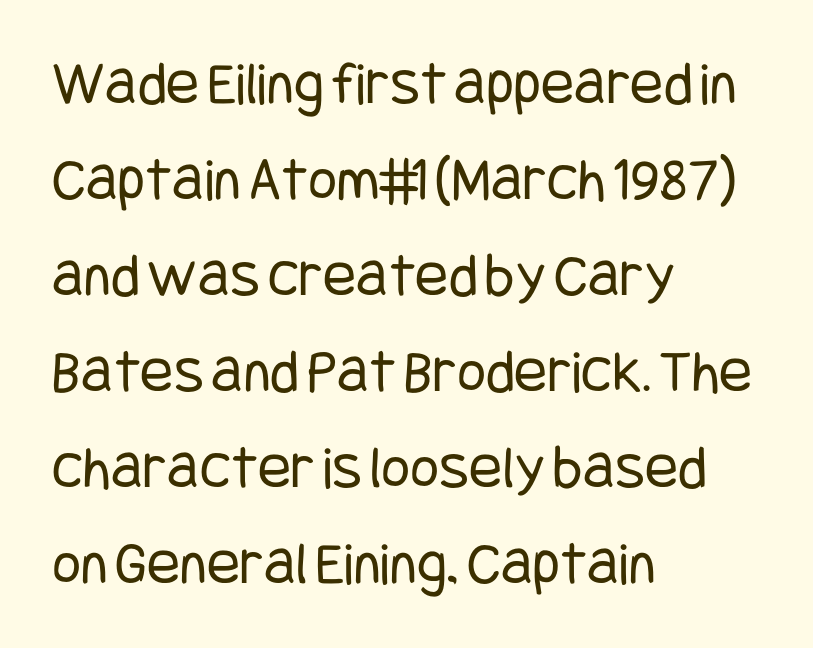
Q: Is the text bold? A: No.
Q: Is the text italic (slanted)? A: No, it is upright.
Q: Is the typeface a serif or a sans-serif typeface? A: Sans-serif.
Q: Is the text underlined? A: No.
Q: How is the paragraph aligned? A: Left-aligned.
Q: Is the spacing between letters normal or unusually wide? A: Normal.
Q: Is the spacing between lines tight, normal or loose? A: Normal.
Q: Width (condensed, normal, or wide)? A: Condensed.
Q: Stroke contrast? A: Low.
Q: x-height? A: Large.
